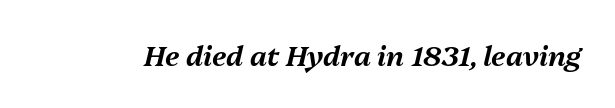
The image shows 28 px text type, italic (leaning right); set normal letter spacing, not underlined; medium stroke contrast and a medium x-height.
